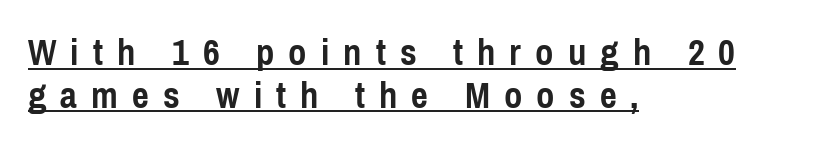
{"serif": "no", "italic": "no", "bold": "yes", "weight": "semibold", "width": "condensed", "x_height": "medium", "monospaced": "no", "underline": "yes", "align": "left", "line_spacing": "tight", "line_spacing_ratio": 1.15, "letter_spacing": "wide", "letter_spacing_em": 0.38, "glyph_px": 37}
